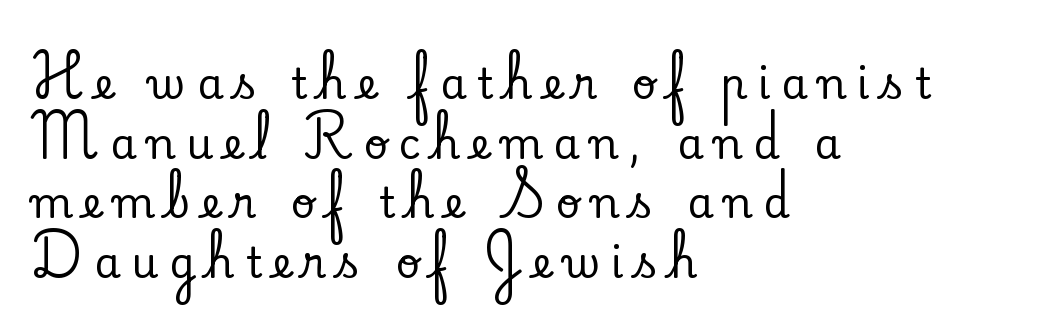
Q: Is the text italic (slanted)? A: No, it is upright.
Q: Is the typeface a serif or a sans-serif typeface? A: Serif.
Q: Is the text underlined? A: No.
Q: How is the paragraph aligned? A: Left-aligned.
Q: Is the spacing between letters normal or unusually wide? A: Unusually wide.
Q: Is the spacing between lines tight, normal or loose? A: Normal.
Q: Width (condensed, normal, or wide)? A: Normal.
Q: Stroke contrast? A: Low.
Q: x-height? A: Small.
Q: Monospaced? A: No.
